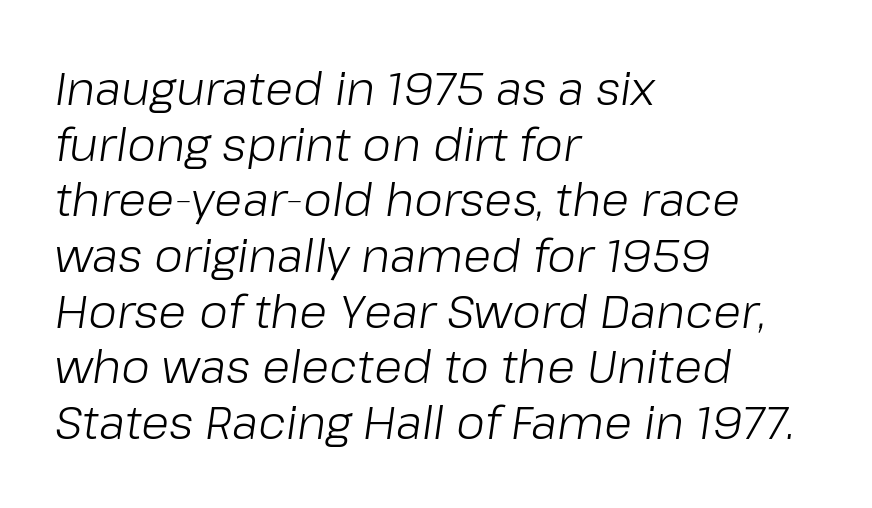
Is the type slanted? Yes — the strokes lean at a clear angle. The lines in this sample share a left origin and differ only in where they stop. The passage shown has conventional tracking throughout. This rendering features lettering with no underline. Is the stroke heavy? The answer is a plain regular-or-lighter.
